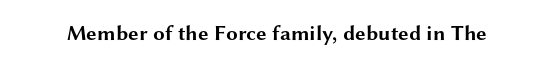
{"italic": "no", "bold": "yes", "underline": "no", "letter_spacing": "normal", "letter_spacing_em": 0.0, "glyph_px": 21}
